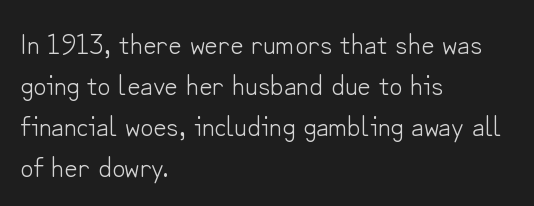
Q: Is the text bold? A: No.
Q: Is the text italic (slanted)? A: No, it is upright.
Q: Is the typeface a serif or a sans-serif typeface? A: Sans-serif.
Q: Is the text underlined? A: No.
Q: How is the paragraph aligned? A: Left-aligned.
Q: Is the spacing between letters normal or unusually wide? A: Normal.
Q: Is the spacing between lines tight, normal or loose? A: Normal.
Q: Width (condensed, normal, or wide)? A: Normal.
Q: Stroke contrast? A: Low.
Q: x-height? A: Small.
Q: Monospaced? A: No.
